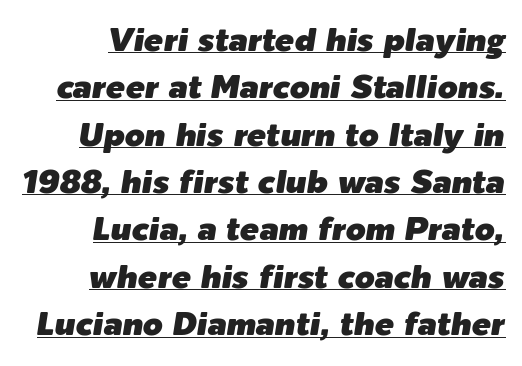
The image shows 32 px text type, italic (leaning right); set right-aligned, normal line spacing (1.48x), normal letter spacing, underlined; low stroke contrast and a medium x-height.
